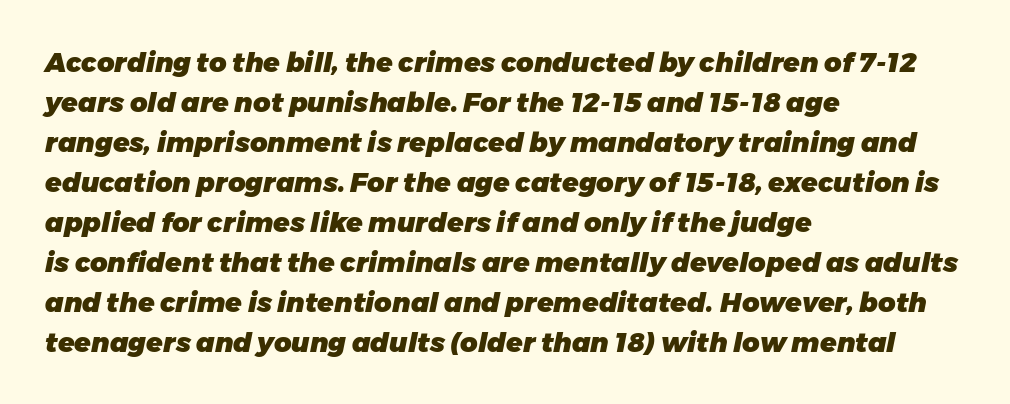
Weight: bold. The paragraph shown leans on its left margin. Quick note: underline off. A typesetter would mark this as italic. The letters sit at their default tracking, neither squeezed nor spread. This sample keeps an unexceptional amount of space between lines.
